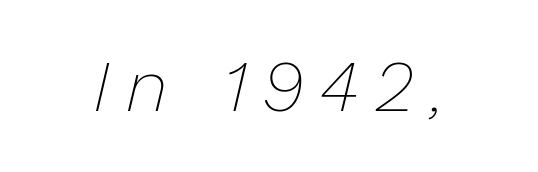
The typography opts for an oblique posture over an upright one. Letters rest on an invisible, unmarked baseline. This sample uses expanded letter spacing, leaving extra air between glyphs. A typesetter would call this proportional, since set widths differ per character. No chunkiness to these letters — they're not bold.
